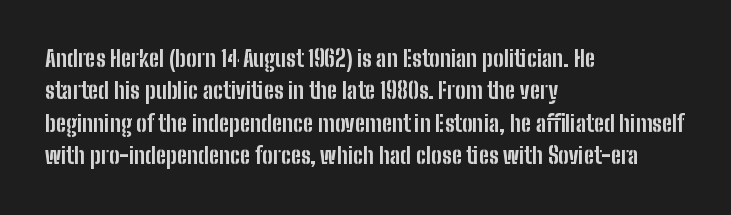
{"italic": "no", "bold": "yes", "underline": "no", "align": "left", "line_spacing": "normal", "line_spacing_ratio": 1.47, "letter_spacing": "normal", "letter_spacing_em": 0.0, "glyph_px": 22}
